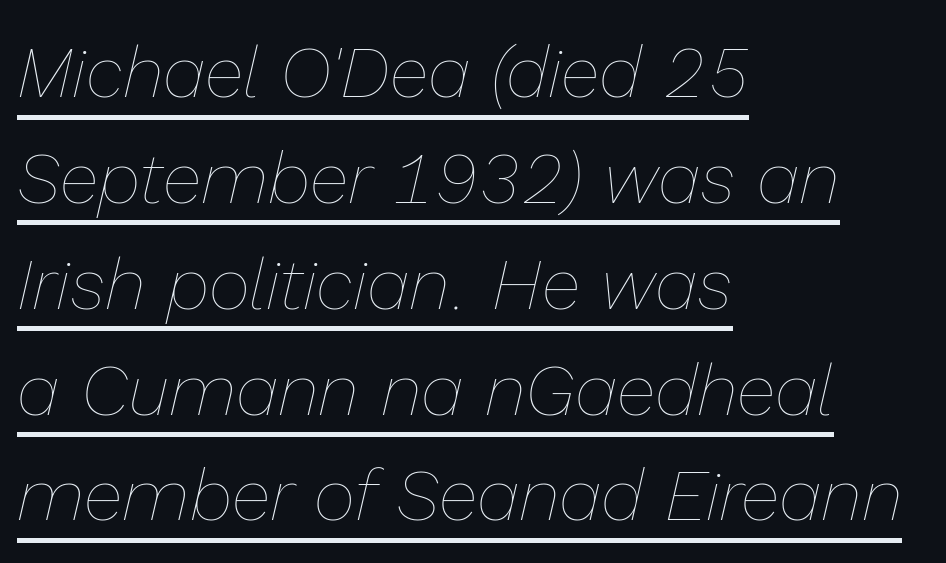
The image shows 72 px thin type, italic (leaning right); set left-aligned, normal line spacing (1.47x), normal letter spacing, underlined; low stroke contrast and a medium x-height.
